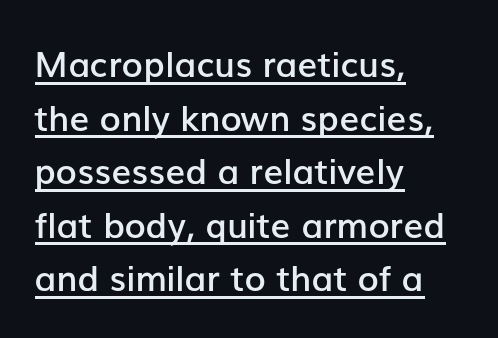
Left-aligned paragraph, ragged on the right. The specimen includes a rule beneath the text block's lines. The specimen reads as upright at a glance. These lines are rendered in a variable-pitch font. Baseline-to-baseline distance is the conventional proportion of letter height.
